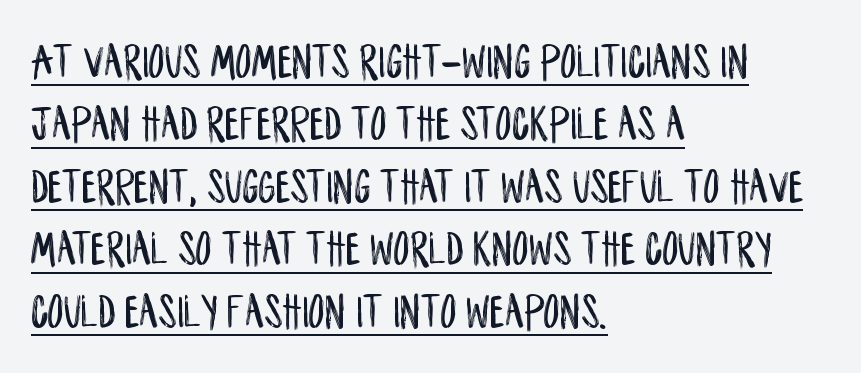
Q: Is the text italic (slanted)? A: No, it is upright.
Q: Is the typeface a serif or a sans-serif typeface? A: Sans-serif.
Q: Is the text underlined? A: Yes.
Q: How is the paragraph aligned? A: Left-aligned.
Q: Is the spacing between letters normal or unusually wide? A: Normal.
Q: Is the spacing between lines tight, normal or loose? A: Normal.
Q: Width (condensed, normal, or wide)? A: Condensed.
Q: Stroke contrast? A: Low.
Q: x-height? A: Large.
Q: Monospaced? A: No.
